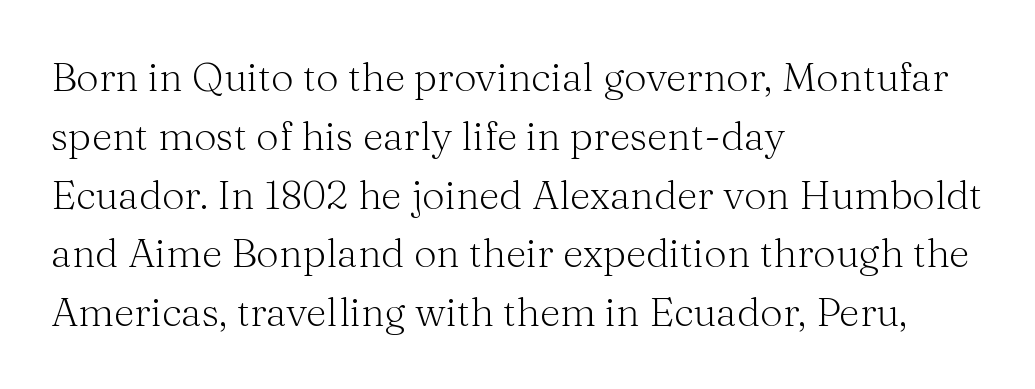
The image shows 40 px light serif type, upright; set left-aligned, normal line spacing (1.47x), normal letter spacing, not underlined; medium stroke contrast and a medium x-height.
